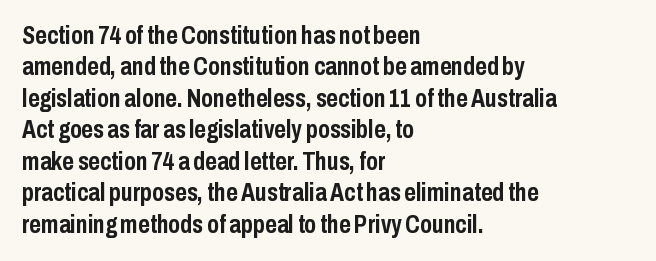
Q: Is the text bold? A: Yes.
Q: Is the text italic (slanted)? A: No, it is upright.
Q: Is the text underlined? A: No.
Q: How is the paragraph aligned? A: Left-aligned.
Q: Is the spacing between letters normal or unusually wide? A: Normal.
Q: Is the spacing between lines tight, normal or loose? A: Normal.
